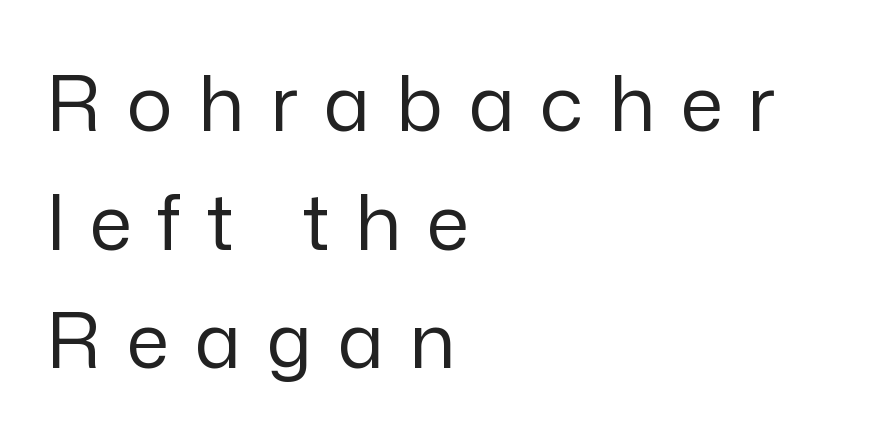
{"serif": "no", "italic": "no", "bold": "no", "weight": "regular", "width": "normal", "stroke_contrast": "low", "x_height": "medium", "monospaced": "no", "underline": "no", "align": "left", "line_spacing": "normal", "line_spacing_ratio": 1.54, "letter_spacing": "wide", "letter_spacing_em": 0.33, "glyph_px": 77}
